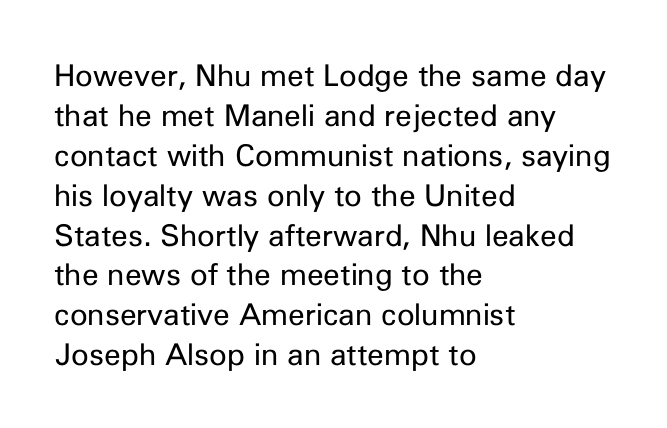
{"serif": "no", "italic": "no", "bold": "no", "weight": "regular", "width": "normal", "stroke_contrast": "low", "x_height": "medium", "monospaced": "no", "underline": "no", "align": "left", "line_spacing": "normal", "line_spacing_ratio": 1.33, "letter_spacing": "normal", "letter_spacing_em": 0.0, "glyph_px": 30}
